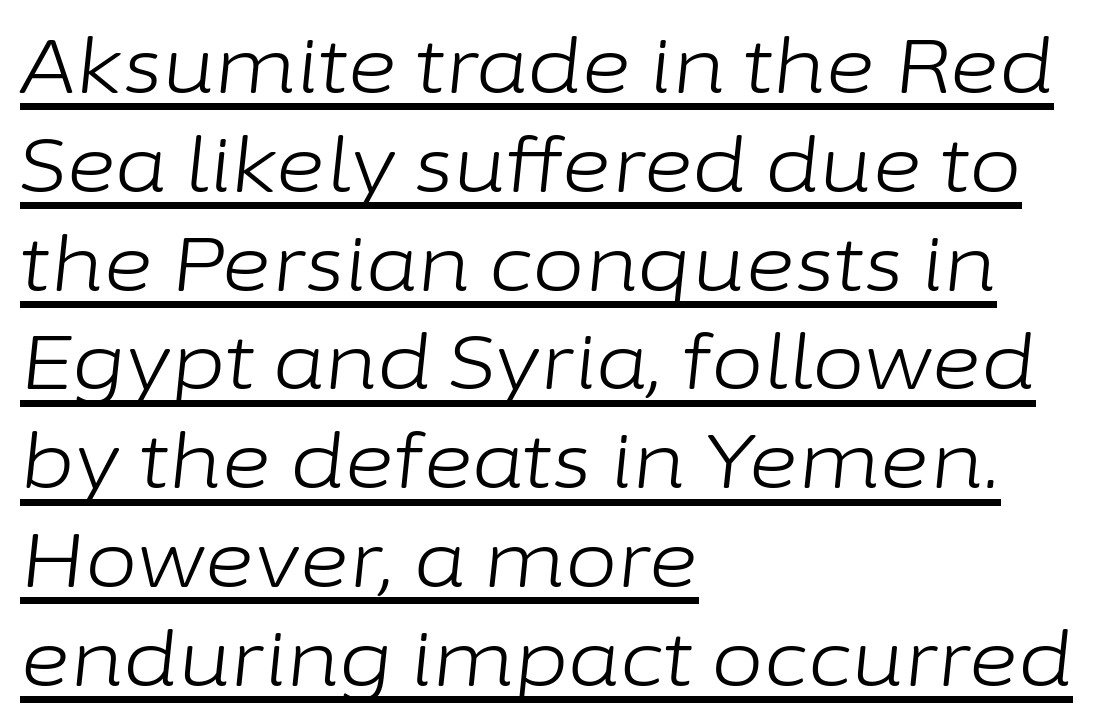
The letters are slanted; this is an italic face. Evenly set lines give the paragraph a standard silhouette. The passage shown is typed in a proportional face where columns would drift. Caption: lettering with a line underneath. The passage shown has conventional tracking throughout. Typeset ragged right — the left edge is the straight one.
